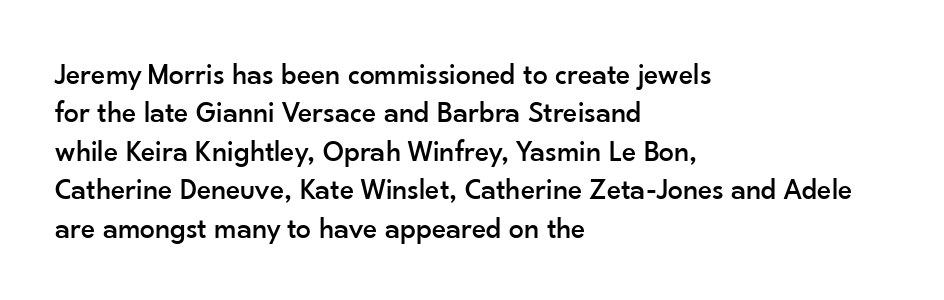
{"serif": "no", "italic": "no", "width": "normal", "stroke_contrast": "low", "x_height": "small", "monospaced": "no", "underline": "no", "align": "left", "line_spacing": "normal", "line_spacing_ratio": 1.28, "letter_spacing": "normal", "letter_spacing_em": 0.0, "glyph_px": 30}
